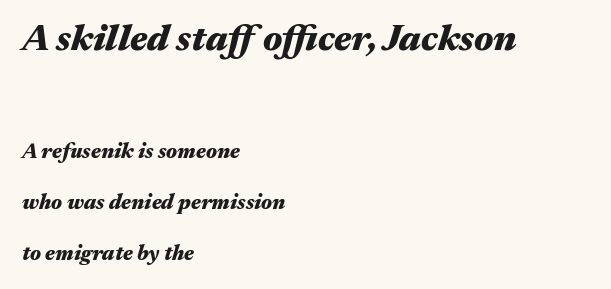
One glance says open: line gaps are wider than usual. Underline: absent. Slant detected: the letters are inclined. Size hierarchy here favors the leading block over the trailing one. If you drew a ruler down the left edge, every line would touch it.
